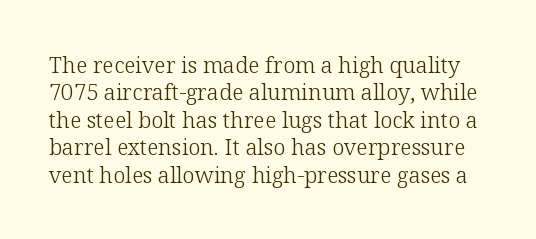
{"italic": "no", "bold": "no", "underline": "no", "line_spacing": "normal", "line_spacing_ratio": 1.25, "letter_spacing": "normal", "letter_spacing_em": 0.0, "glyph_px": 22}
